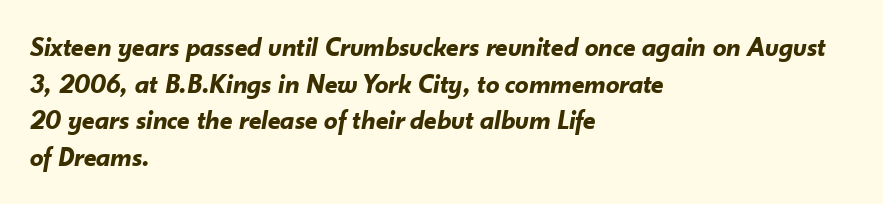
Q: Is the text bold? A: Yes.
Q: Is the text italic (slanted)? A: Yes, it leans right by about 10 degrees.
Q: Is the text underlined? A: No.
Q: How is the paragraph aligned? A: Left-aligned.
Q: Is the spacing between letters normal or unusually wide? A: Normal.
Q: Is the spacing between lines tight, normal or loose? A: Normal.
